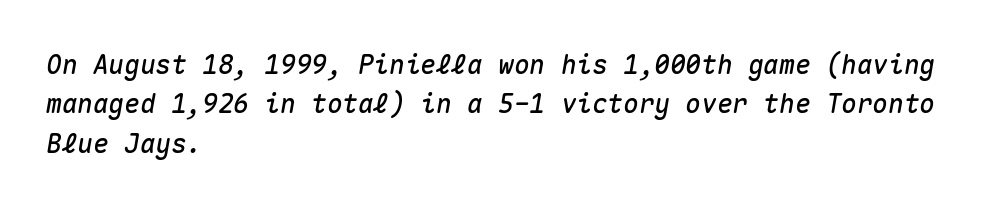
The image shows 26 px text type, italic (leaning right); set left-aligned, normal line spacing (1.51x), normal letter spacing, not underlined.
